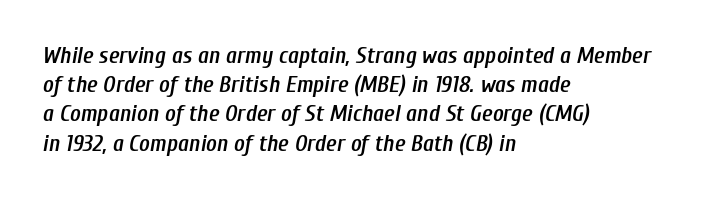
Q: Is the text bold? A: Semi-bold.
Q: Is the text italic (slanted)? A: Yes, it leans right by about 10 degrees.
Q: Is the text underlined? A: No.
Q: How is the paragraph aligned? A: Left-aligned.
Q: Is the spacing between letters normal or unusually wide? A: Normal.
Q: Is the spacing between lines tight, normal or loose? A: Normal.
